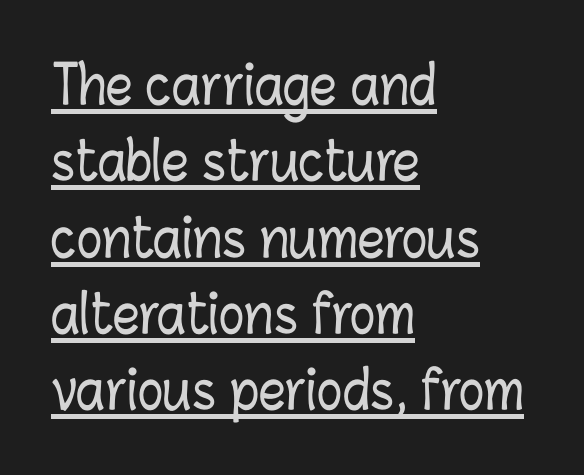
The image shows 53 px condensed type, upright; set left-aligned, normal line spacing (1.44x), normal letter spacing, underlined; low stroke contrast and a medium x-height.
